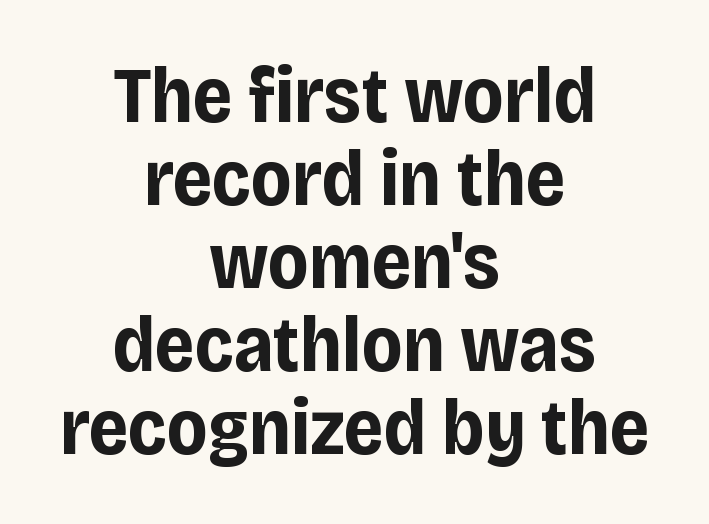
Q: Is the text bold? A: Yes.
Q: Is the text italic (slanted)? A: No, it is upright.
Q: Is the typeface a serif or a sans-serif typeface? A: Sans-serif.
Q: Is the text underlined? A: No.
Q: How is the paragraph aligned? A: Centered.
Q: Is the spacing between letters normal or unusually wide? A: Normal.
Q: Is the spacing between lines tight, normal or loose? A: Tight.
Q: Width (condensed, normal, or wide)? A: Condensed.
Q: Stroke contrast? A: Low.
Q: x-height? A: Large.
Q: Monospaced? A: No.
